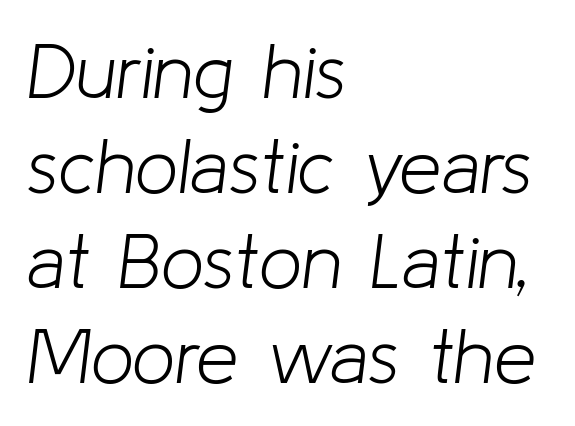
Q: Is the text bold? A: No.
Q: Is the text italic (slanted)? A: Yes, it leans right by about 8 degrees.
Q: Is the text underlined? A: No.
Q: How is the paragraph aligned? A: Left-aligned.
Q: Is the spacing between letters normal or unusually wide? A: Normal.
Q: Is the spacing between lines tight, normal or loose? A: Normal.
Q: Width (condensed, normal, or wide)? A: Normal.
Q: Stroke contrast? A: Low.
Q: x-height? A: Medium.
Q: Monospaced? A: No.
